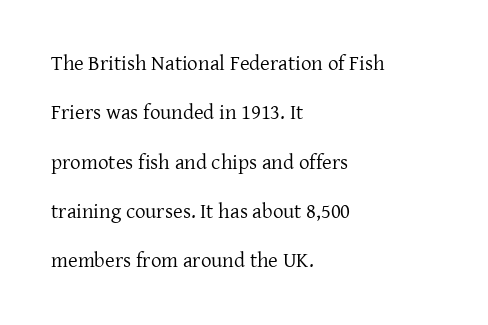
{"italic": "no", "bold": "no", "underline": "no", "align": "left", "line_spacing": "loose", "line_spacing_ratio": 2.35, "letter_spacing": "normal", "letter_spacing_em": 0.0, "glyph_px": 21}
